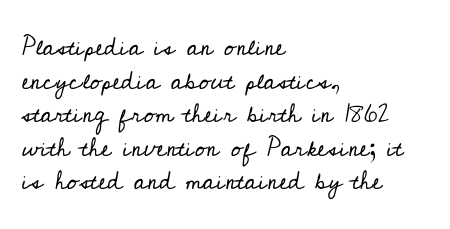
Q: Is the text bold? A: No.
Q: Is the text italic (slanted)? A: Yes.
Q: Is the text underlined? A: No.
Q: How is the paragraph aligned? A: Left-aligned.
Q: Is the spacing between letters normal or unusually wide? A: Normal.
Q: Is the spacing between lines tight, normal or loose? A: Normal.
